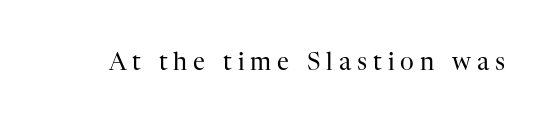
Q: Is the text bold? A: No.
Q: Is the text italic (slanted)? A: No, it is upright.
Q: Is the text underlined? A: No.
Q: Is the spacing between letters normal or unusually wide? A: Unusually wide.
